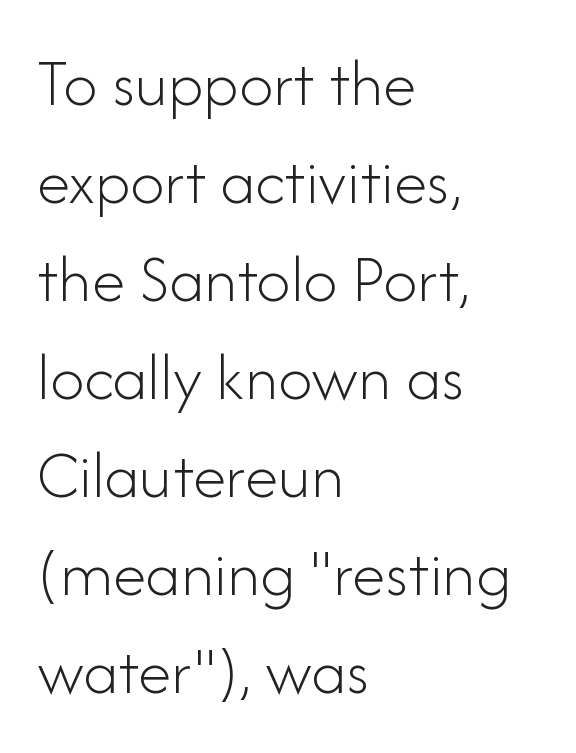
{"serif": "no", "italic": "no", "bold": "no", "weight": "light", "width": "normal", "stroke_contrast": "low", "x_height": "small", "monospaced": "no", "underline": "no", "align": "left", "line_spacing": "normal", "line_spacing_ratio": 1.44, "letter_spacing": "normal", "letter_spacing_em": 0.0, "glyph_px": 68}
